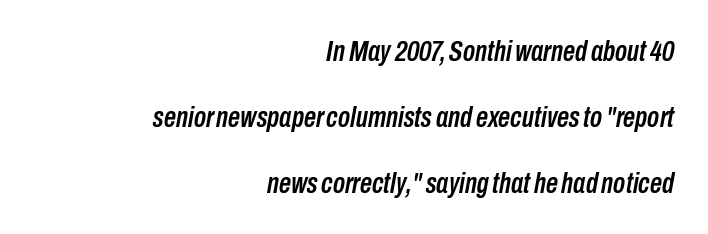
Q: Is the text italic (slanted)? A: Yes, it leans right by about 10 degrees.
Q: Is the text underlined? A: No.
Q: How is the paragraph aligned? A: Right-aligned.
Q: Is the spacing between letters normal or unusually wide? A: Normal.
Q: Is the spacing between lines tight, normal or loose? A: Loose.
Q: Width (condensed, normal, or wide)? A: Condensed.
Q: Stroke contrast? A: Low.
Q: x-height? A: Medium.
Q: Monospaced? A: No.
